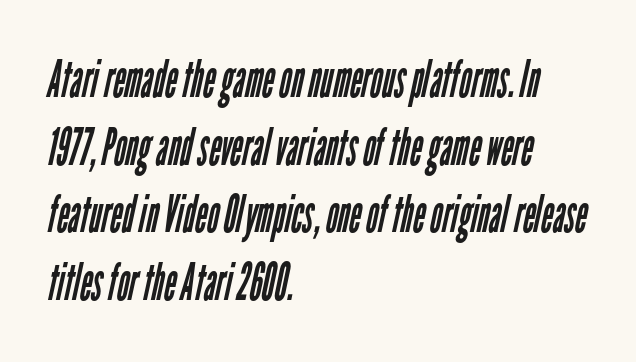
No feet cap the strokes, marking this as sans-serif type. There is no visible air inserted between adjacent glyphs. What's the leading like? Ordinary, nothing unusual. Varying glyph widths throughout — classic text-font behaviour.
